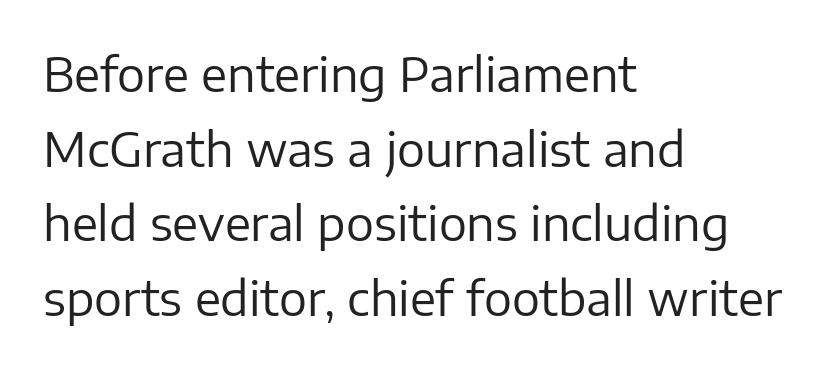
{"serif": "no", "italic": "no", "bold": "no", "weight": "regular", "width": "normal", "stroke_contrast": "low", "x_height": "medium", "monospaced": "no", "underline": "no", "align": "left", "line_spacing": "normal", "line_spacing_ratio": 1.59, "letter_spacing": "normal", "letter_spacing_em": 0.0, "glyph_px": 47}
